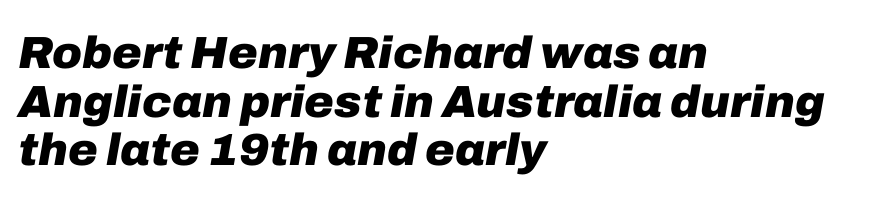
{"italic": "yes", "lean": "right", "slant_degrees": 10, "bold": "yes", "weight": "heavy", "width": "normal", "stroke_contrast": "low", "x_height": "medium", "monospaced": "no", "underline": "no", "align": "left", "line_spacing": "tight", "line_spacing_ratio": 1.08, "letter_spacing": "normal", "letter_spacing_em": 0.0, "glyph_px": 45}
